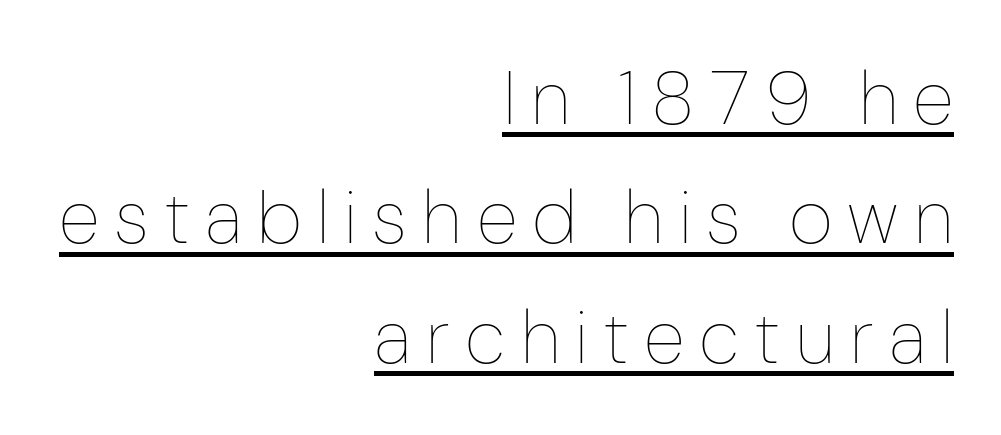
The image shows 76 px thin, condensed type, upright; set right-aligned, normal line spacing (1.57x), unusually wide letter spacing (+0.2 em), underlined; low stroke contrast and a medium x-height.
